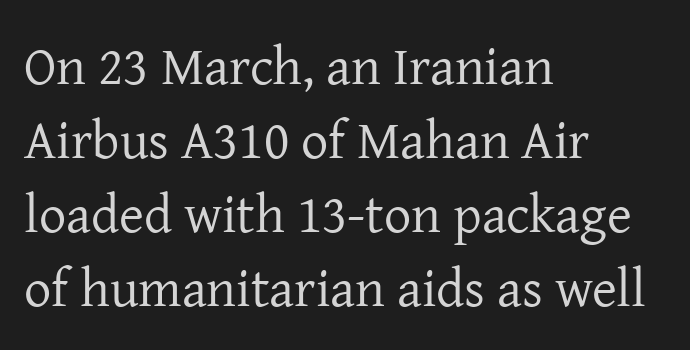
Q: Is the text bold? A: No.
Q: Is the text italic (slanted)? A: No, it is upright.
Q: Is the typeface a serif or a sans-serif typeface? A: Serif.
Q: Is the text underlined? A: No.
Q: How is the paragraph aligned? A: Left-aligned.
Q: Is the spacing between letters normal or unusually wide? A: Normal.
Q: Is the spacing between lines tight, normal or loose? A: Normal.
Q: Width (condensed, normal, or wide)? A: Normal.
Q: Stroke contrast? A: Low.
Q: x-height? A: Medium.
Q: Monospaced? A: No.
